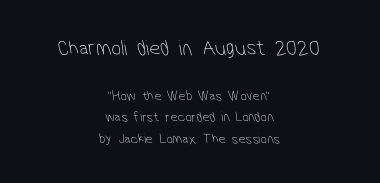
Between these two stacked blocks, the higher one wins on size. The letters sit at their default tracking, neither squeezed nor spread. Descenders hang freely into open space. Heaviness? Minimal to ordinary, like unemphasized prose.
